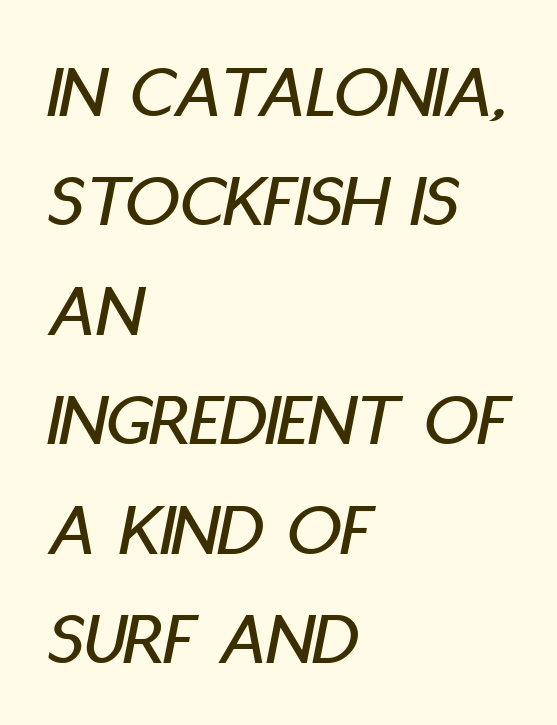
The image shows 76 px condensed type, italic (leaning right); set left-aligned, normal line spacing (1.44x), normal letter spacing, not underlined; low stroke contrast and a large x-height.
